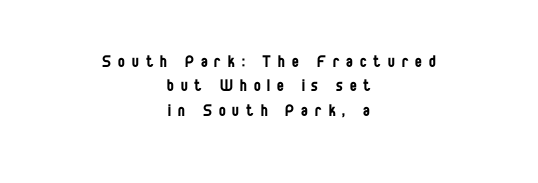
Q: Is the text bold? A: No.
Q: Is the text italic (slanted)? A: No, it is upright.
Q: Is the text underlined? A: No.
Q: How is the paragraph aligned? A: Centered.
Q: Is the spacing between letters normal or unusually wide? A: Unusually wide.
